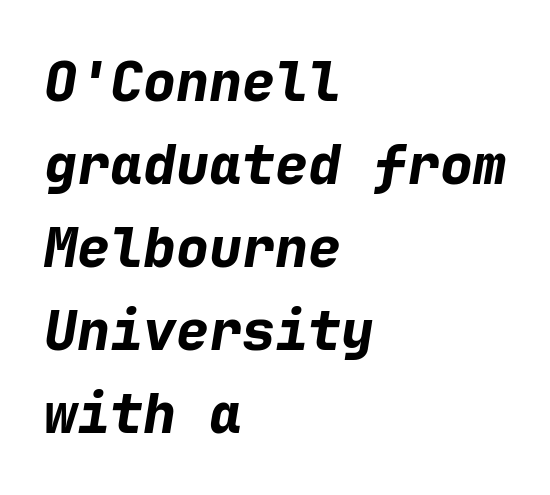
{"italic": "yes", "lean": "right", "slant_degrees": 9, "bold": "yes", "weight": "bold", "width": "normal", "stroke_contrast": "low", "x_height": "medium", "monospaced": "yes", "underline": "no", "align": "left", "line_spacing": "normal", "line_spacing_ratio": 1.51, "letter_spacing": "normal", "letter_spacing_em": 0.0, "glyph_px": 55}
